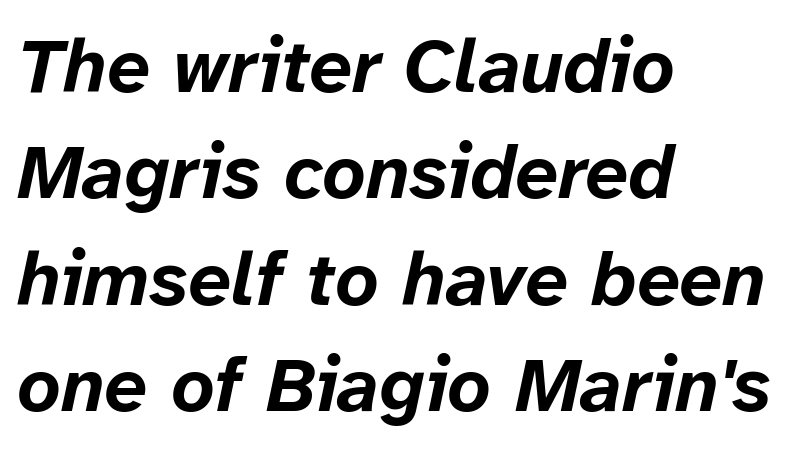
{"italic": "yes", "lean": "right", "slant_degrees": 12, "bold": "yes", "weight": "bold", "width": "normal", "stroke_contrast": "low", "x_height": "medium", "monospaced": "no", "underline": "no", "align": "left", "line_spacing": "normal", "line_spacing_ratio": 1.4, "letter_spacing": "normal", "letter_spacing_em": 0.0, "glyph_px": 76}
